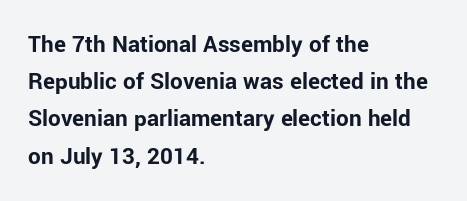
Italic: no, the glyphs are upright roman. Weight: bold. A typesetter would call this zero additional tracking. Does the copy run flush right? No — it runs flush left. In terms of leading, this rendering sits right in the middle. Quick note: underline off.
